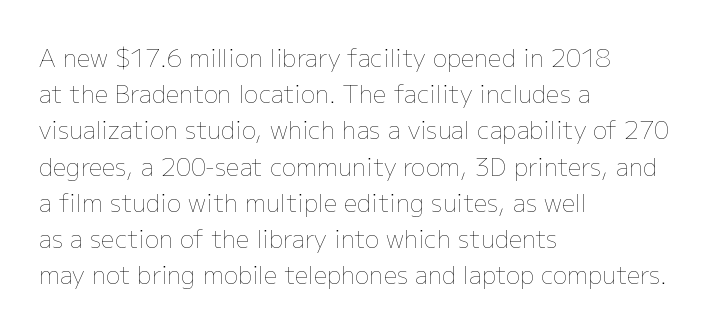
Q: Is the text bold? A: No.
Q: Is the text italic (slanted)? A: No, it is upright.
Q: Is the text underlined? A: No.
Q: How is the paragraph aligned? A: Left-aligned.
Q: Is the spacing between letters normal or unusually wide? A: Normal.
Q: Is the spacing between lines tight, normal or loose? A: Normal.
